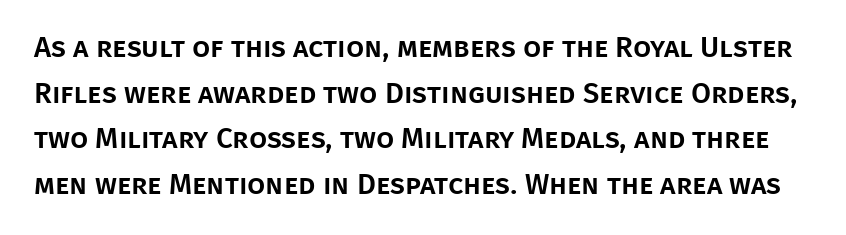
Q: Is the text italic (slanted)? A: No, it is upright.
Q: Is the typeface a serif or a sans-serif typeface? A: Sans-serif.
Q: Is the text underlined? A: No.
Q: Is the spacing between letters normal or unusually wide? A: Normal.
Q: Is the spacing between lines tight, normal or loose? A: Normal.
Q: Width (condensed, normal, or wide)? A: Normal.
Q: Stroke contrast? A: Low.
Q: x-height? A: Large.
Q: Monospaced? A: No.
